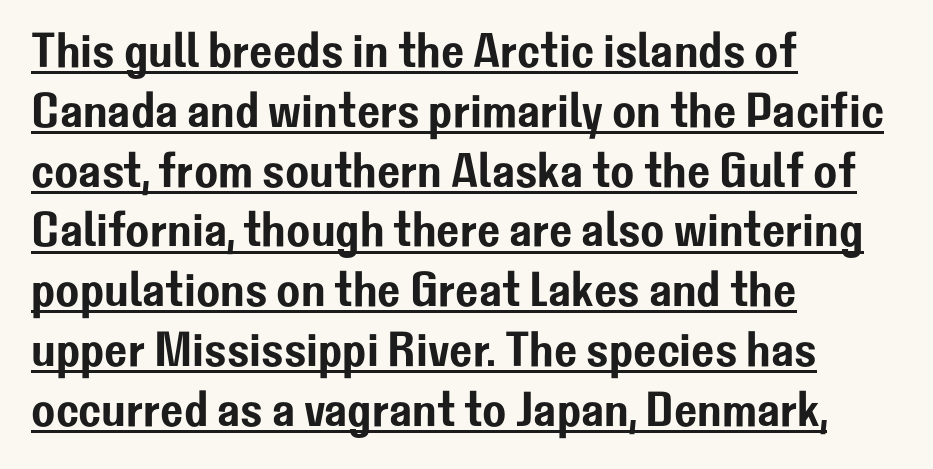
The passage shown is typeset with a sans-serif family. The passage shown is typed in a proportional face where columns would drift. Inter-character spacing is left at the font's built-in metrics. Does the copy run flush right? No — it runs flush left. Does a line run under the words? Yes, clearly. The type sits square on the baseline with zero lean.
